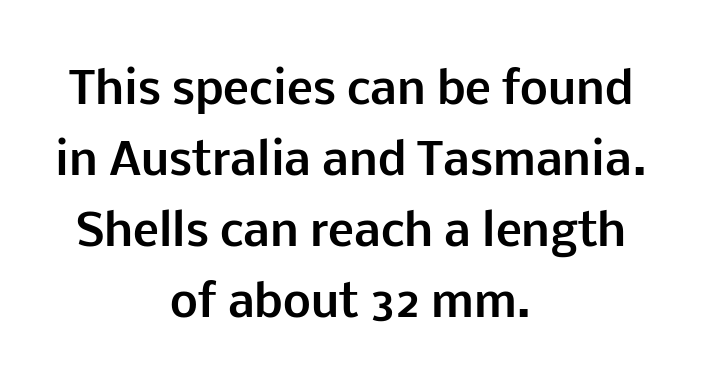
These lines are composed in type without serifs. Set as a true bold cut, around the 700 mark. Do the characters align in a grid? No, the font is proportional. Leftover space on each line is divided equally before and after the words. The lettering holds an erect, upright posture throughout.
